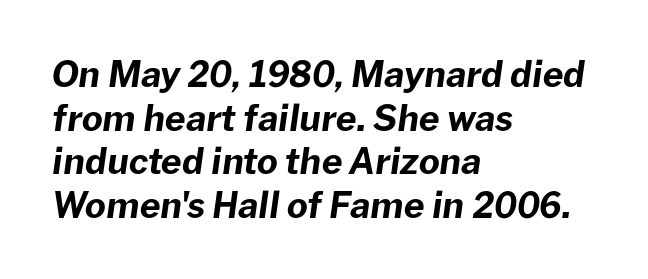
The image shows 36 px bold type, italic (leaning right); set left-aligned, line spacing 1.21x, normal letter spacing, not underlined; low stroke contrast and a medium x-height.
